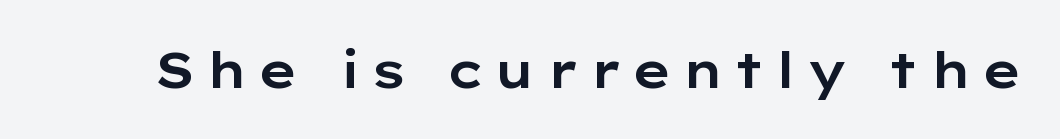
{"serif": "no", "italic": "no", "width": "wide", "stroke_contrast": "low", "x_height": "medium", "monospaced": "no", "underline": "no", "glyph_px": 50}
